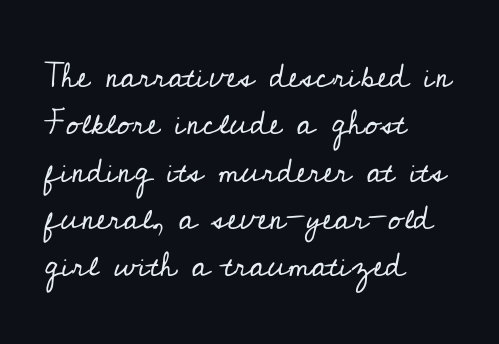
{"serif": "yes", "bold": "no", "weight": "regular", "width": "normal", "stroke_contrast": "low", "x_height": "small", "monospaced": "no", "underline": "no", "align": "left", "line_spacing": "normal", "line_spacing_ratio": 1.39, "letter_spacing": "normal", "letter_spacing_em": 0.0, "glyph_px": 34}
